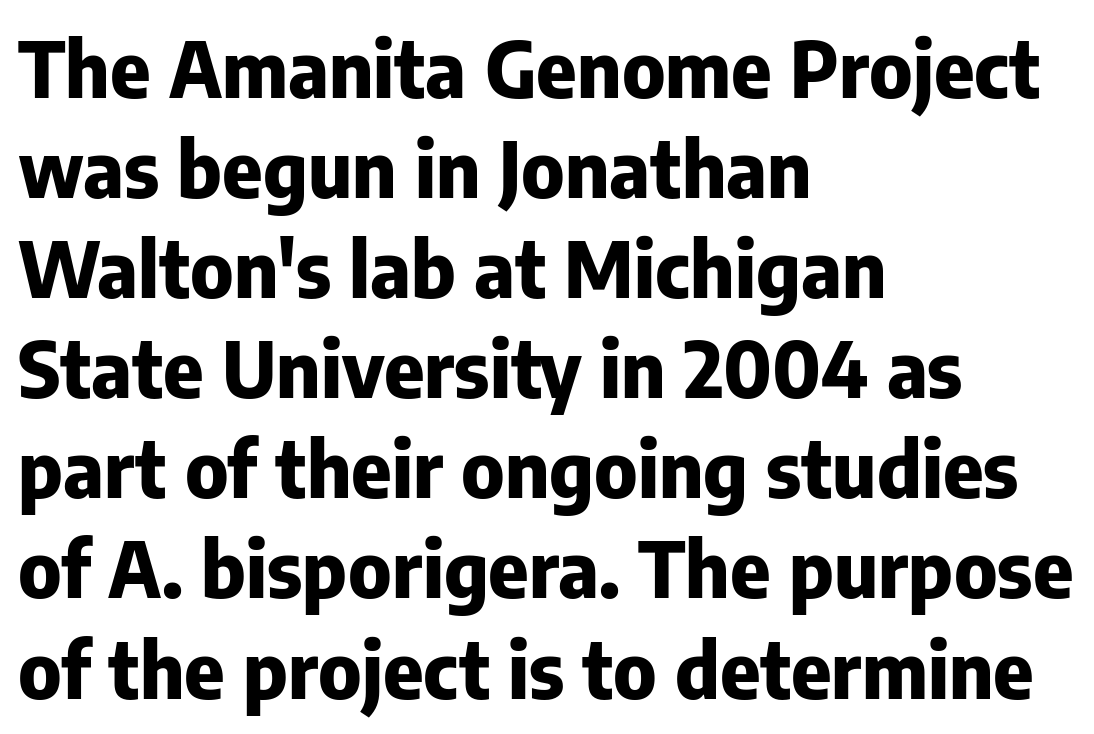
Q: Is the text bold? A: Yes.
Q: Is the text italic (slanted)? A: No, it is upright.
Q: Is the typeface a serif or a sans-serif typeface? A: Sans-serif.
Q: Is the text underlined? A: No.
Q: How is the paragraph aligned? A: Left-aligned.
Q: Is the spacing between letters normal or unusually wide? A: Normal.
Q: Is the spacing between lines tight, normal or loose? A: Normal.
Q: Width (condensed, normal, or wide)? A: Normal.
Q: Stroke contrast? A: Low.
Q: x-height? A: Medium.
Q: Monospaced? A: No.
